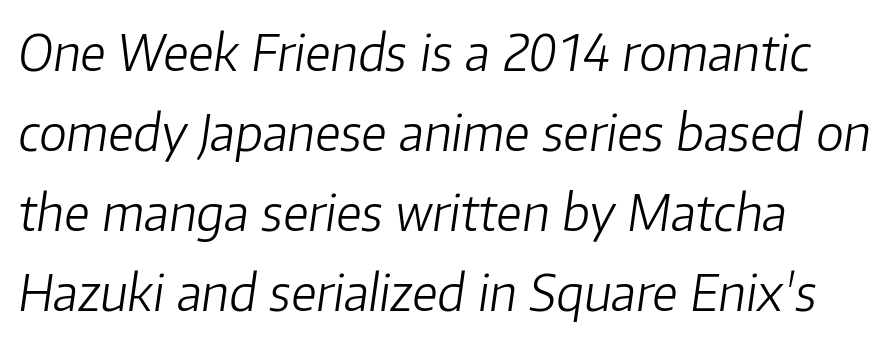
The image shows 50 px light type, italic (leaning right); set left-aligned, normal line spacing (1.6x), normal letter spacing, not underlined; low stroke contrast and a medium x-height.
